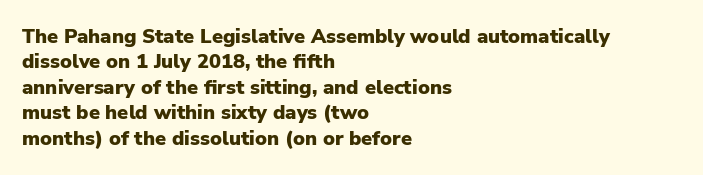
The image shows 20 px bold type, upright; set left-aligned, normal line spacing (1.27x), normal letter spacing, not underlined.
